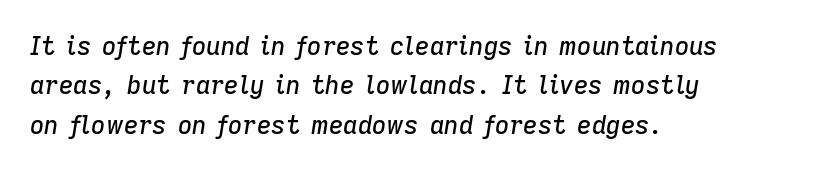
{"italic": "yes", "lean": "right", "slant_degrees": 9, "underline": "no", "align": "left", "line_spacing": "normal", "line_spacing_ratio": 1.58, "letter_spacing": "normal", "letter_spacing_em": 0.0, "glyph_px": 25}
